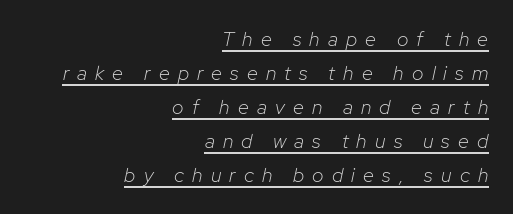
{"italic": "yes", "lean": "right", "slant_degrees": 12, "bold": "no", "underline": "yes", "align": "right", "line_spacing": "normal", "line_spacing_ratio": 1.7, "letter_spacing": "wide", "letter_spacing_em": 0.41, "glyph_px": 20}
